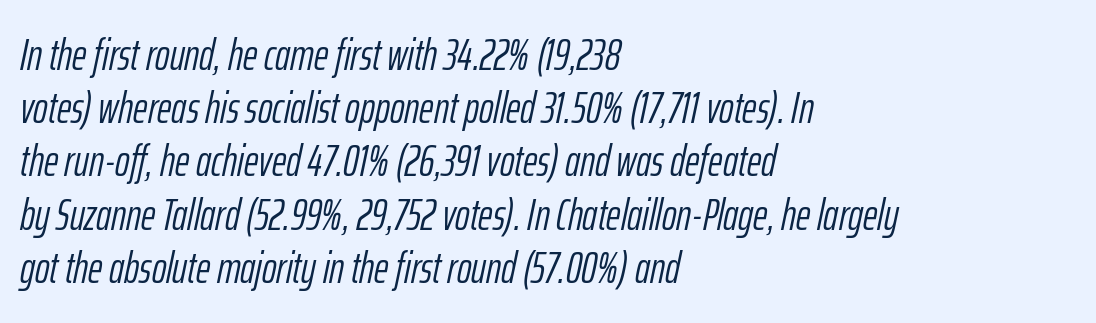
The image shows 44 px light, condensed type, italic (leaning right); set left-aligned, line spacing 1.21x, normal letter spacing, not underlined; low stroke contrast and a medium x-height.
